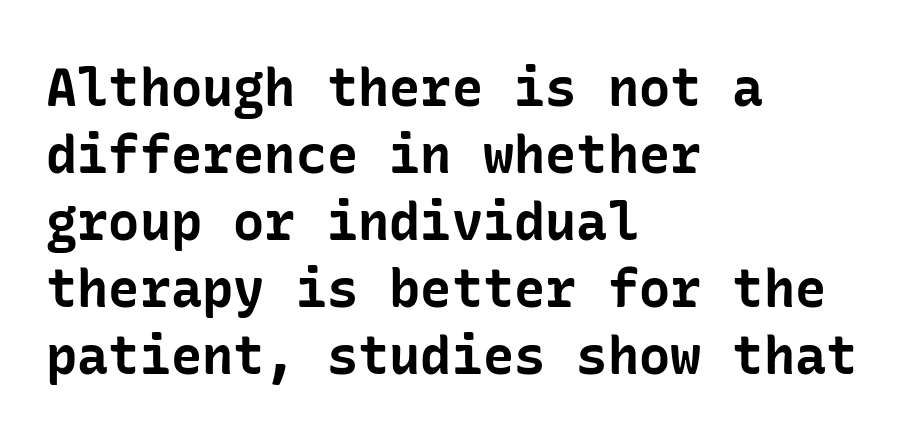
The image shows 52 px bold sans-serif type, upright; set left-aligned, normal line spacing (1.29x), normal letter spacing, not underlined; low stroke contrast and a medium x-height.
